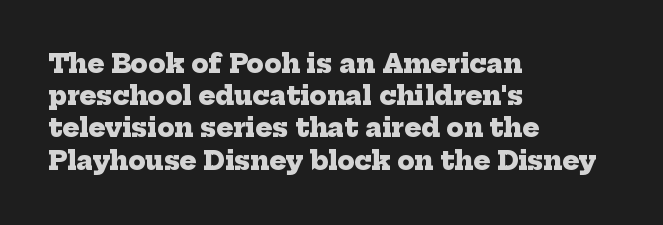
{"bold": "yes", "underline": "no", "align": "left", "line_spacing": "normal", "line_spacing_ratio": 1.29, "letter_spacing": "normal", "letter_spacing_em": 0.0, "glyph_px": 25}
